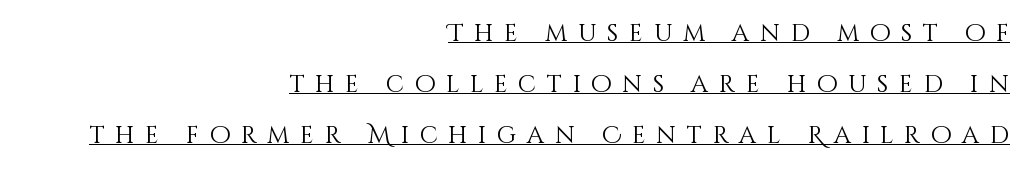
Visually the block forms a straight wall on the right and a jagged coastline on the left. A light-to-regular cut is what we see here. This sample trades compactness for vertical openness between lines. You can see a thin bar hugging the bottom of the glyphs. The axis of the letterforms is exactly vertical. The rendering inserts visible extra space after every character.
